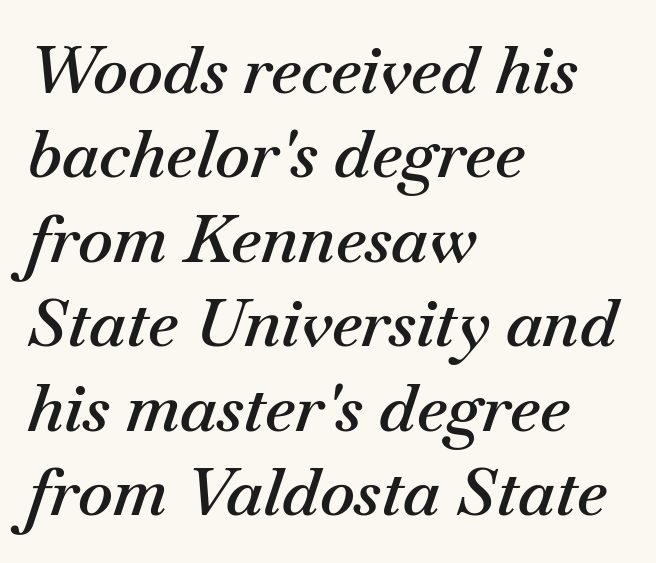
The image shows 66 px semibold type, italic (leaning right); set left-aligned, normal line spacing (1.28x), normal letter spacing, not underlined; medium stroke contrast and a small x-height.
